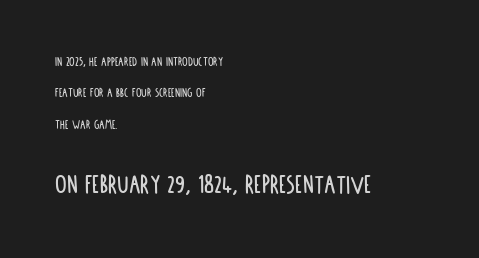
{"serif": "no", "italic": "no", "width": "condensed", "stroke_contrast": "low", "x_height": "large", "monospaced": "no", "underline": "no", "align": "left", "line_spacing": "loose", "line_spacing_ratio": 2.24, "letter_spacing": "normal", "letter_spacing_em": 0.0, "larger_block": "second", "size_ratio": 2.07, "glyph_px": 29}
